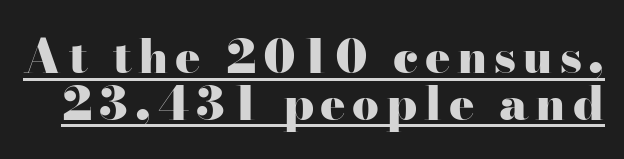
Weight check: bold — yes, fully. Whoever set this chose condensed vertical rhythm over breathing room. Note: serifs present on the glyphs. Posture: vertical. Spacing verdict: proportional, widths tailored to each character. The typesetter has applied underlining to the passage shown.
